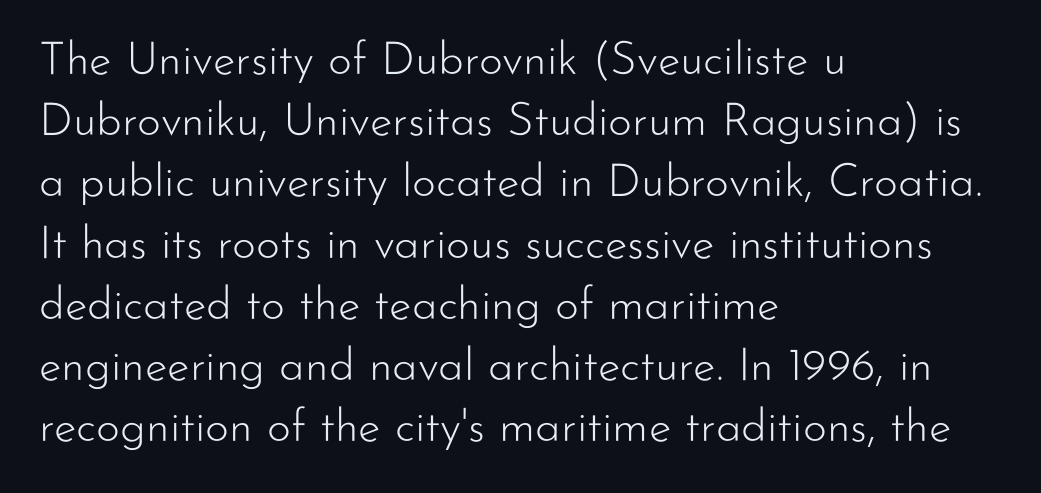
Q: Is the text bold? A: No.
Q: Is the text italic (slanted)? A: No, it is upright.
Q: Is the typeface a serif or a sans-serif typeface? A: Sans-serif.
Q: Is the text underlined? A: No.
Q: How is the paragraph aligned? A: Left-aligned.
Q: Is the spacing between letters normal or unusually wide? A: Normal.
Q: Is the spacing between lines tight, normal or loose? A: Normal.
Q: Width (condensed, normal, or wide)? A: Normal.
Q: Stroke contrast? A: Low.
Q: x-height? A: Small.
Q: Monospaced? A: No.
